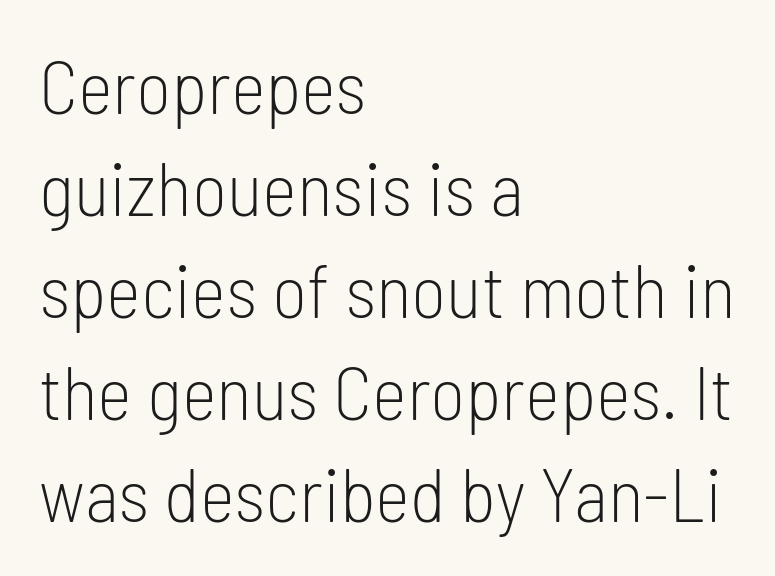
{"serif": "no", "italic": "no", "bold": "no", "weight": "light", "width": "condensed", "stroke_contrast": "low", "x_height": "medium", "monospaced": "no", "underline": "no", "align": "left", "line_spacing": "normal", "line_spacing_ratio": 1.36, "letter_spacing": "normal", "letter_spacing_em": 0.0, "glyph_px": 75}
